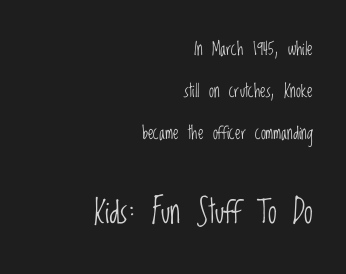
{"serif": "no", "italic": "no", "bold": "no", "weight": "light", "width": "condensed", "stroke_contrast": "low", "x_height": "large", "monospaced": "no", "underline": "no", "align": "right", "line_spacing": "loose", "line_spacing_ratio": 2.34, "letter_spacing": "normal", "letter_spacing_em": 0.0, "larger_block": "second", "size_ratio": 1.78, "glyph_px": 32}
